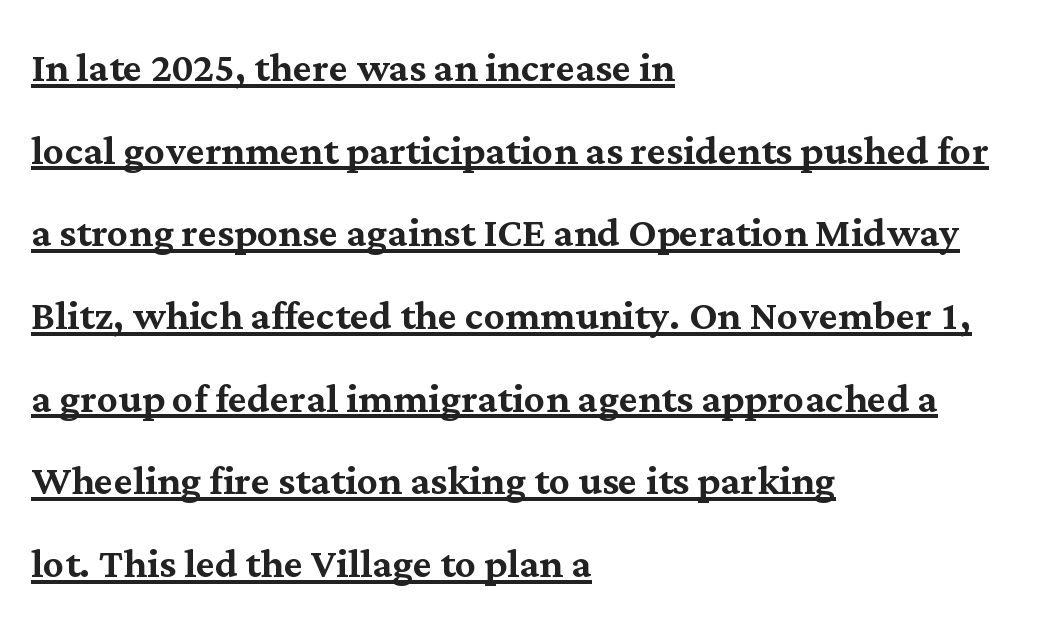
{"serif": "yes", "italic": "no", "width": "normal", "stroke_contrast": "medium", "x_height": "medium", "monospaced": "no", "underline": "yes", "align": "left", "line_spacing": "normal", "line_spacing_ratio": 1.59, "letter_spacing": "normal", "letter_spacing_em": 0.0, "glyph_px": 52}
